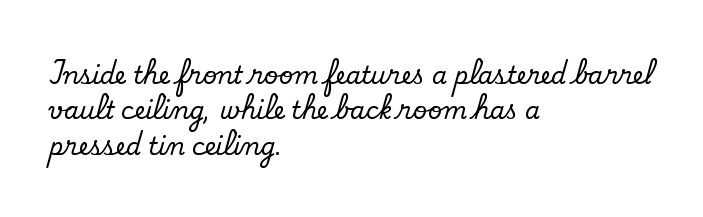
Q: Is the text italic (slanted)? A: Yes.
Q: Is the text underlined? A: No.
Q: How is the paragraph aligned? A: Left-aligned.
Q: Is the spacing between letters normal or unusually wide? A: Normal.
Q: Is the spacing between lines tight, normal or loose? A: Normal.
